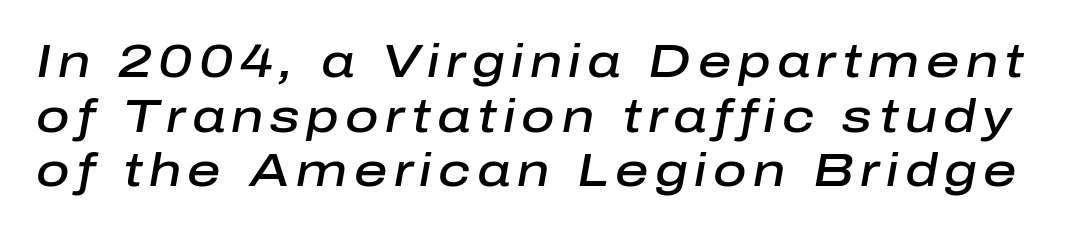
This is oblique type, the kind used for emphasis or titles. Beneath every word, the page is bare. Looks like regular typesetting: each glyph gets only the width it needs. Stems and bowls a touch heavier than normal — semibold.
